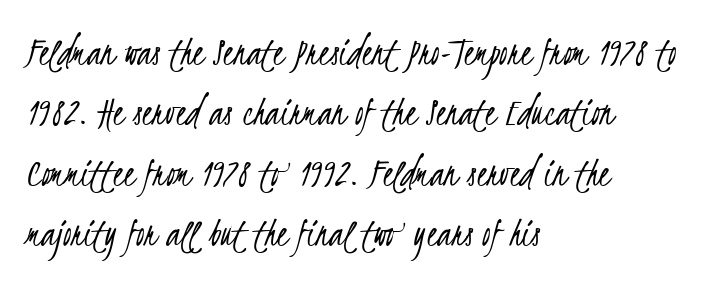
The image shows 42 px light, condensed sans-serif type; set left-aligned, normal line spacing (1.44x), normal letter spacing, not underlined; low stroke contrast and a small x-height.
